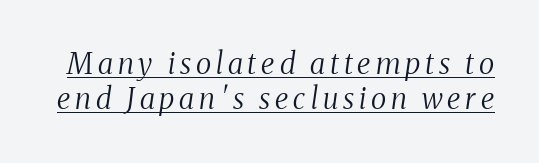
Q: Is the text bold? A: No.
Q: Is the text italic (slanted)? A: Yes, it leans right by about 8 degrees.
Q: Is the typeface a serif or a sans-serif typeface? A: Serif.
Q: Is the text underlined? A: Yes.
Q: Width (condensed, normal, or wide)? A: Condensed.
Q: Stroke contrast? A: Medium.
Q: x-height? A: Medium.
Q: Monospaced? A: No.
